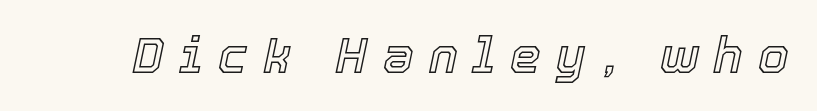
How are the letters spaced? Widely, with obvious added tracking. Nobody drew a line under any word here. This is oblique type, the kind used for emphasis or titles. Note the varied advance widths — an 'i' is clearly narrower than an 'm'.
